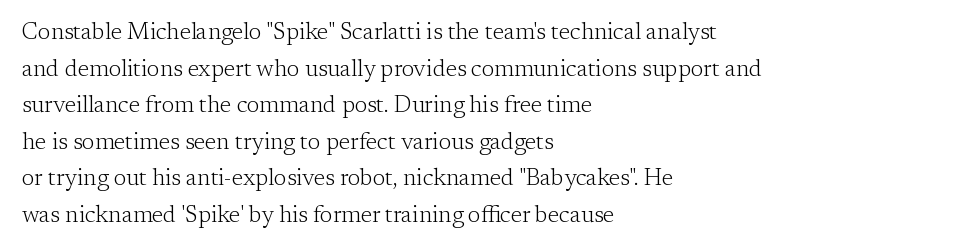
Notice how descenders clear the ascenders below comfortably — that's standard leading. Heft: none added — not bold. Posture: upright roman. The tracking reads as untouched default to a designer's eye. If you drew a ruler down the left edge, every line would touch it.
